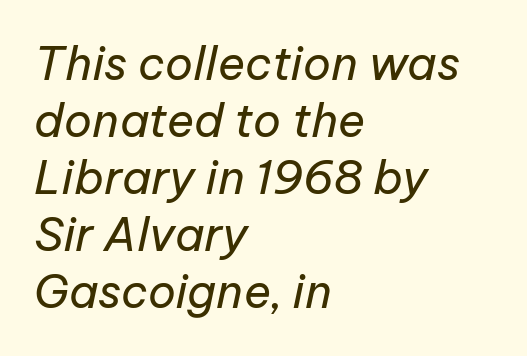
Q: Is the text bold? A: No.
Q: Is the text italic (slanted)? A: Yes, it leans right by about 12 degrees.
Q: Is the text underlined? A: No.
Q: How is the paragraph aligned? A: Left-aligned.
Q: Is the spacing between letters normal or unusually wide? A: Normal.
Q: Width (condensed, normal, or wide)? A: Normal.
Q: Stroke contrast? A: Low.
Q: x-height? A: Medium.
Q: Monospaced? A: No.
